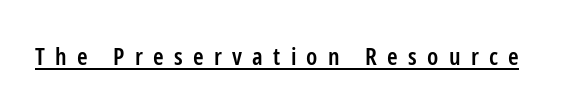
{"italic": "no", "bold": "semi", "underline": "yes", "letter_spacing": "wide", "letter_spacing_em": 0.43, "glyph_px": 24}
